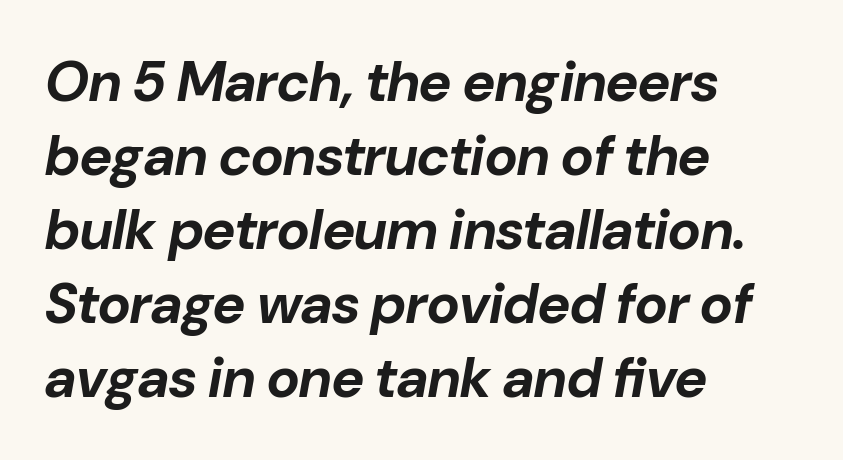
Q: Is the text bold? A: Yes.
Q: Is the text italic (slanted)? A: Yes, it leans right by about 10 degrees.
Q: Is the text underlined? A: No.
Q: How is the paragraph aligned? A: Left-aligned.
Q: Is the spacing between letters normal or unusually wide? A: Normal.
Q: Is the spacing between lines tight, normal or loose? A: Normal.
Q: Width (condensed, normal, or wide)? A: Normal.
Q: Stroke contrast? A: Low.
Q: x-height? A: Medium.
Q: Monospaced? A: No.
